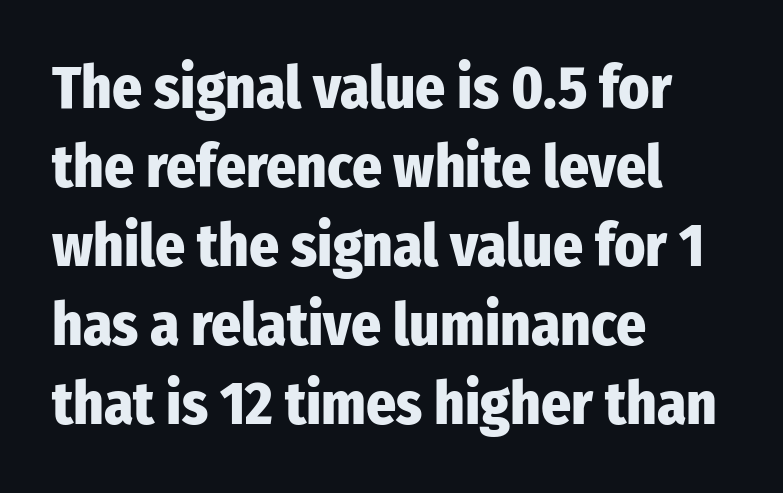
This is roman type, the default non-slanted kind. Summary of vertical rhythm: regular, with standard interline spacing. The rendering shows plain stroke endings on the letterforms — a sans-serif design. The rag falls on the right side of this text block. Bare-footed words on every line. These lines are rendered in a variable-pitch font.
